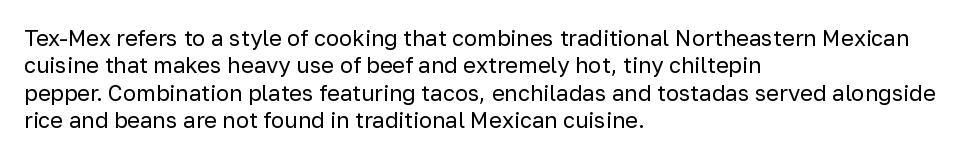
The image shows 22 px text type, upright; set left-aligned, line spacing 1.24x, normal letter spacing, not underlined.
